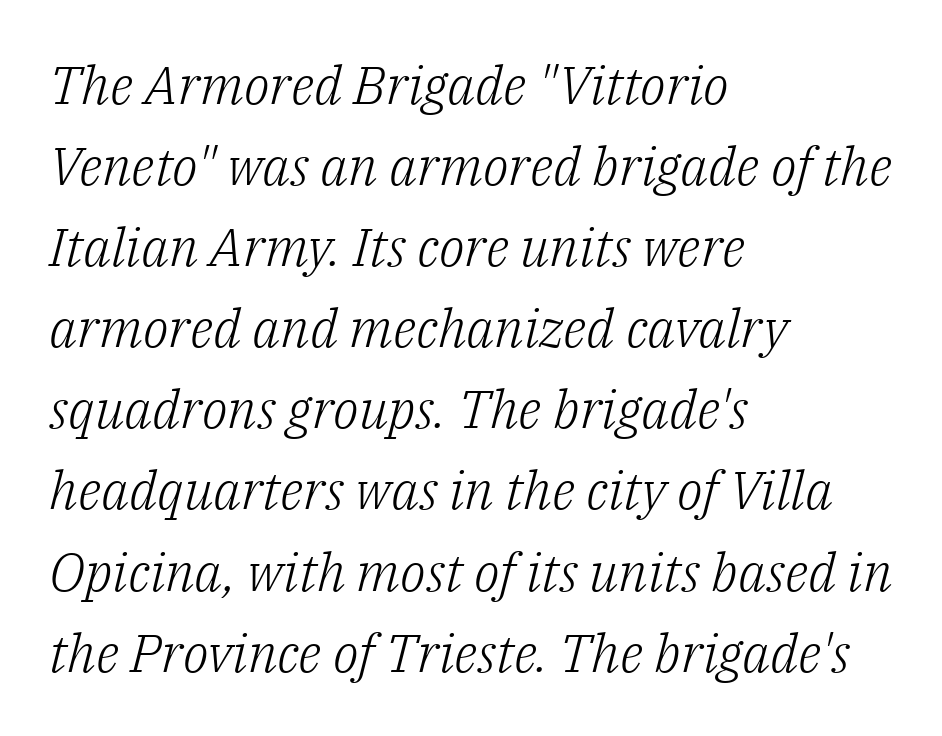
{"serif": "yes", "italic": "yes", "lean": "right", "slant_degrees": 14, "bold": "no", "weight": "light", "width": "normal", "stroke_contrast": "low", "x_height": "medium", "monospaced": "no", "underline": "no", "align": "left", "line_spacing": "normal", "line_spacing_ratio": 1.53, "letter_spacing": "normal", "letter_spacing_em": 0.0, "glyph_px": 53}
